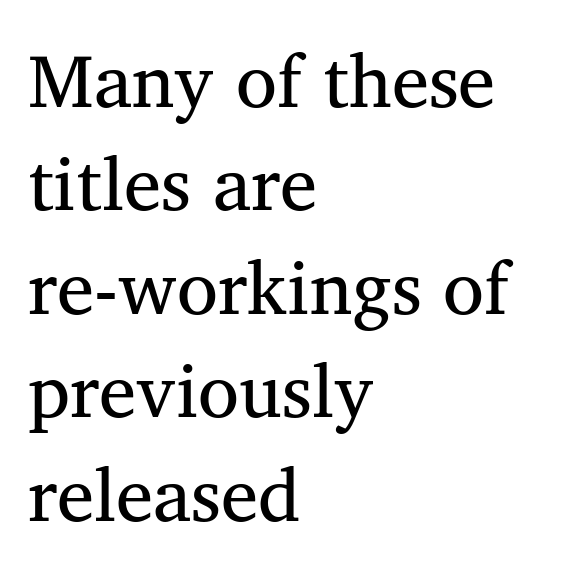
{"serif": "yes", "italic": "no", "bold": "no", "weight": "regular", "width": "normal", "stroke_contrast": "medium", "x_height": "medium", "monospaced": "no", "underline": "no", "align": "left", "line_spacing": "normal", "line_spacing_ratio": 1.38, "letter_spacing": "normal", "letter_spacing_em": 0.0, "glyph_px": 75}
